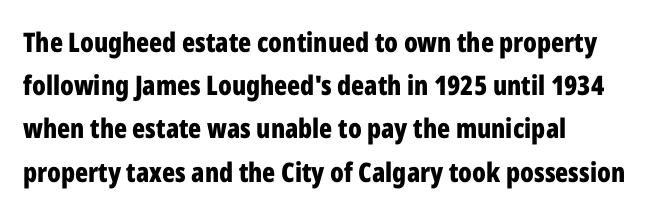
{"italic": "no", "bold": "yes", "underline": "no", "align": "left", "line_spacing": "normal", "line_spacing_ratio": 1.6, "letter_spacing": "normal", "letter_spacing_em": 0.0, "glyph_px": 27}
